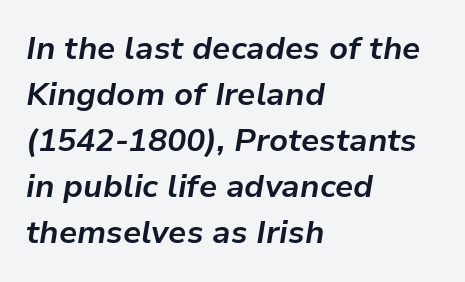
The letters advance in unequal steps, a hallmark of proportional type. On the weight axis this lands at bold, roughly 700. Reading down the column, the eye jumps a familiar distance to each next line. There is no visible air inserted between adjacent glyphs. When letters slant like this, we call the style italic. Alignment: flush left.
